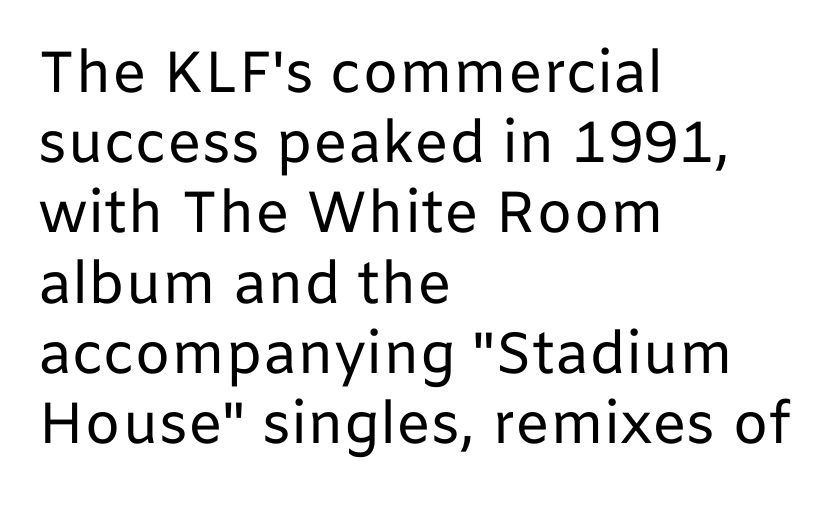
Q: Is the text bold? A: No.
Q: Is the text italic (slanted)? A: No, it is upright.
Q: Is the typeface a serif or a sans-serif typeface? A: Sans-serif.
Q: Is the text underlined? A: No.
Q: How is the paragraph aligned? A: Left-aligned.
Q: Is the spacing between letters normal or unusually wide? A: Normal.
Q: Width (condensed, normal, or wide)? A: Normal.
Q: Stroke contrast? A: Low.
Q: x-height? A: Medium.
Q: Monospaced? A: No.
